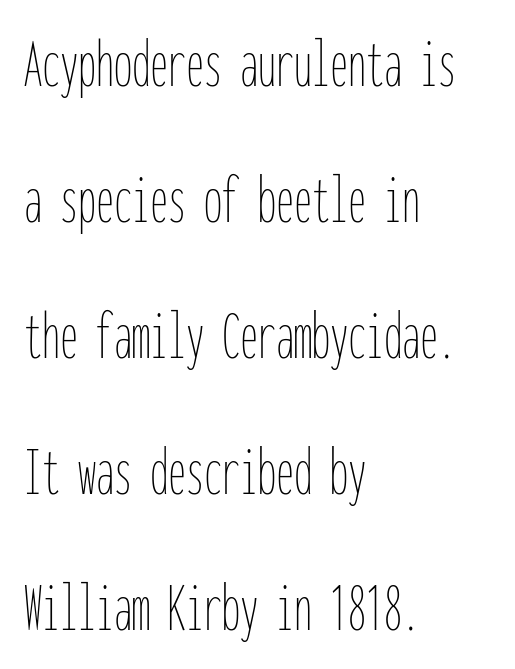
{"italic": "no", "bold": "no", "weight": "thin", "width": "condensed", "stroke_contrast": "low", "x_height": "medium", "monospaced": "yes", "underline": "no", "align": "left", "line_spacing_ratio": 1.89, "letter_spacing": "normal", "letter_spacing_em": 0.0, "glyph_px": 72}
